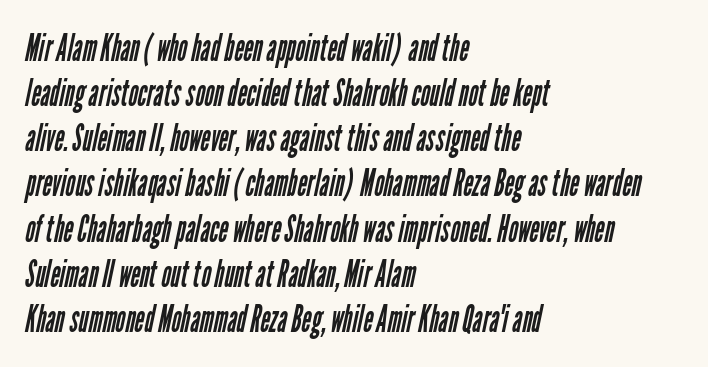
Q: Is the text bold? A: No.
Q: Is the typeface a serif or a sans-serif typeface? A: Sans-serif.
Q: Is the text underlined? A: No.
Q: How is the paragraph aligned? A: Left-aligned.
Q: Is the spacing between letters normal or unusually wide? A: Normal.
Q: Width (condensed, normal, or wide)? A: Condensed.
Q: Stroke contrast? A: Low.
Q: x-height? A: Medium.
Q: Monospaced? A: No.
